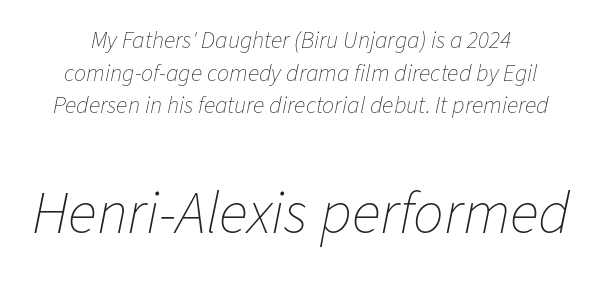
{"italic": "yes", "lean": "right", "slant_degrees": 11, "bold": "no", "weight": "thin", "width": "normal", "stroke_contrast": "low", "x_height": "medium", "monospaced": "no", "underline": "no", "line_spacing": "normal", "line_spacing_ratio": 1.36, "letter_spacing": "normal", "letter_spacing_em": 0.0, "larger_block": "second", "size_ratio": 2.54, "glyph_px": 61}
